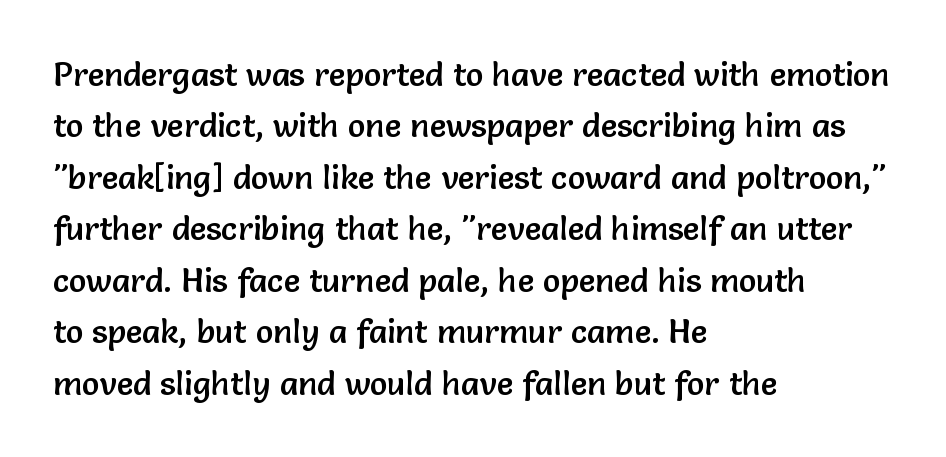
Q: Is the text italic (slanted)? A: No, it is upright.
Q: Is the typeface a serif or a sans-serif typeface? A: Sans-serif.
Q: Is the text underlined? A: No.
Q: How is the paragraph aligned? A: Left-aligned.
Q: Is the spacing between letters normal or unusually wide? A: Normal.
Q: Is the spacing between lines tight, normal or loose? A: Normal.
Q: Width (condensed, normal, or wide)? A: Normal.
Q: Stroke contrast? A: Low.
Q: x-height? A: Medium.
Q: Monospaced? A: No.
